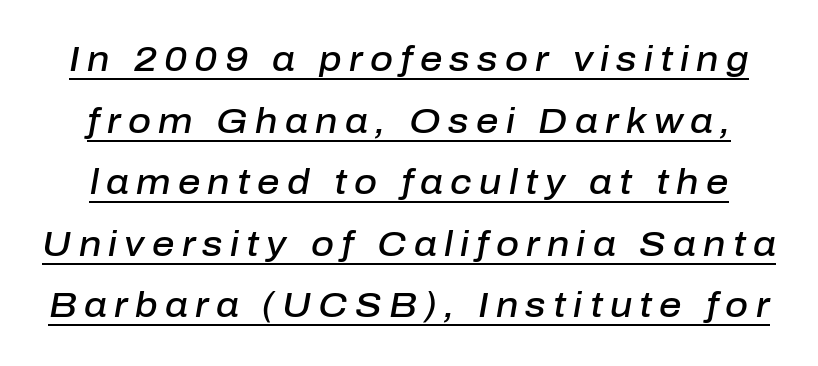
Q: Is the text bold? A: Semi-bold.
Q: Is the text italic (slanted)? A: Yes, it leans right by about 10 degrees.
Q: Is the text underlined? A: Yes.
Q: Is the spacing between letters normal or unusually wide? A: Unusually wide.
Q: Width (condensed, normal, or wide)? A: Normal.
Q: Stroke contrast? A: Low.
Q: x-height? A: Medium.
Q: Monospaced? A: No.
